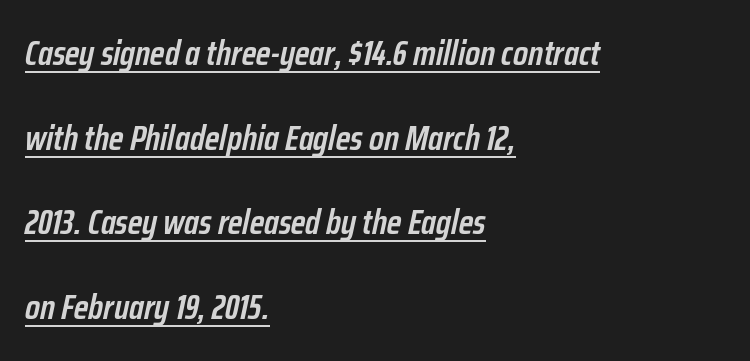
Q: Is the text bold? A: Semi-bold.
Q: Is the text italic (slanted)? A: Yes, it leans right by about 12 degrees.
Q: Is the text underlined? A: Yes.
Q: How is the paragraph aligned? A: Left-aligned.
Q: Is the spacing between letters normal or unusually wide? A: Normal.
Q: Is the spacing between lines tight, normal or loose? A: Loose.
Q: Width (condensed, normal, or wide)? A: Condensed.
Q: Stroke contrast? A: Low.
Q: x-height? A: Medium.
Q: Monospaced? A: No.
